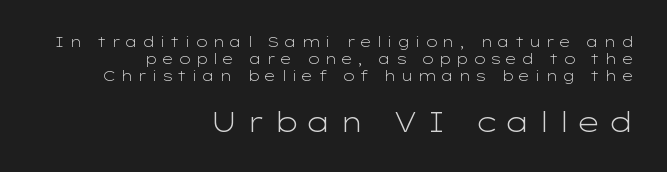
The glyphs are unaccompanied by any horizontal stroke below them. The block sitting lower on the canvas is the one with enlarged characters. These glyphs show unthickened strokes, regular width or finer. In terms of letterspacing, this is a distinctly airy, spread setting. One-word summary of the alignment: right.
